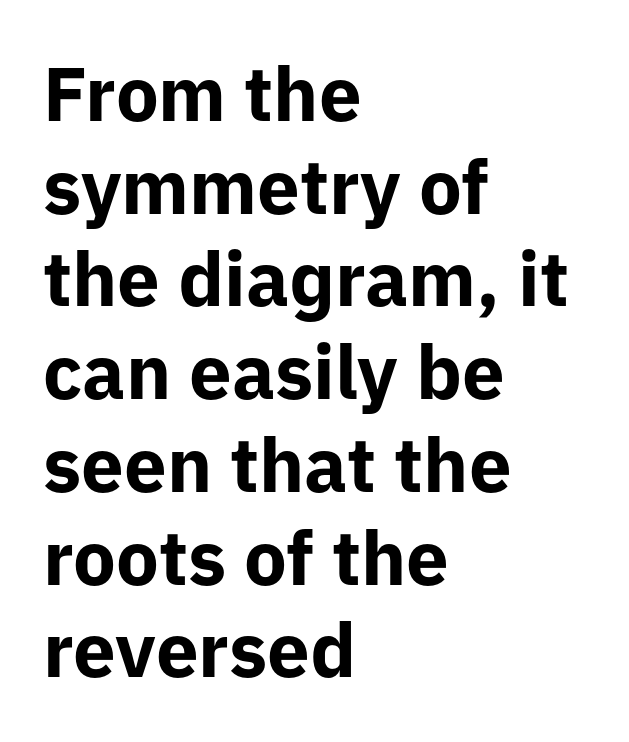
{"serif": "no", "italic": "no", "bold": "yes", "weight": "bold", "width": "normal", "stroke_contrast": "low", "x_height": "medium", "monospaced": "no", "underline": "no", "align": "left", "line_spacing_ratio": 1.22, "letter_spacing": "normal", "letter_spacing_em": 0.0, "glyph_px": 76}
